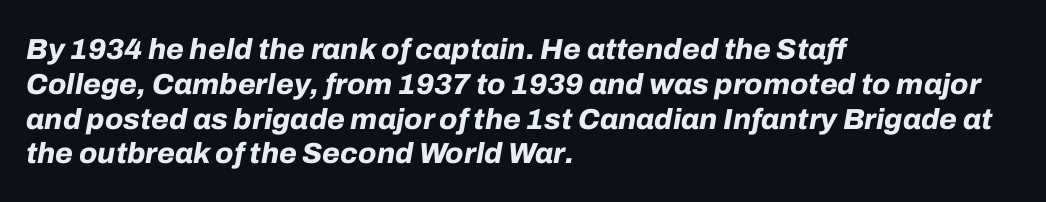
Q: Is the text bold? A: Yes.
Q: Is the text italic (slanted)? A: Yes, it leans right by about 10 degrees.
Q: Is the text underlined? A: No.
Q: How is the paragraph aligned? A: Left-aligned.
Q: Is the spacing between letters normal or unusually wide? A: Normal.
Q: Width (condensed, normal, or wide)? A: Normal.
Q: Stroke contrast? A: Low.
Q: x-height? A: Medium.
Q: Monospaced? A: No.
